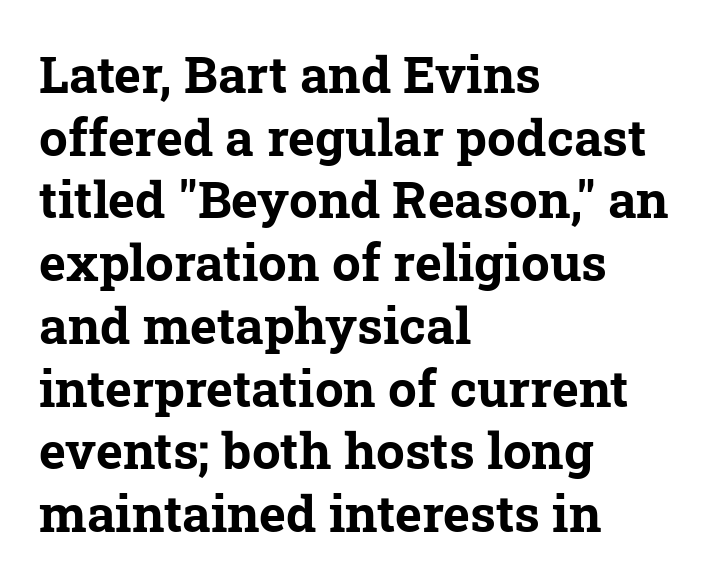
Q: Is the text bold? A: Yes.
Q: Is the typeface a serif or a sans-serif typeface? A: Serif.
Q: Is the text underlined? A: No.
Q: How is the paragraph aligned? A: Left-aligned.
Q: Is the spacing between letters normal or unusually wide? A: Normal.
Q: Width (condensed, normal, or wide)? A: Normal.
Q: Stroke contrast? A: Low.
Q: x-height? A: Medium.
Q: Monospaced? A: No.
